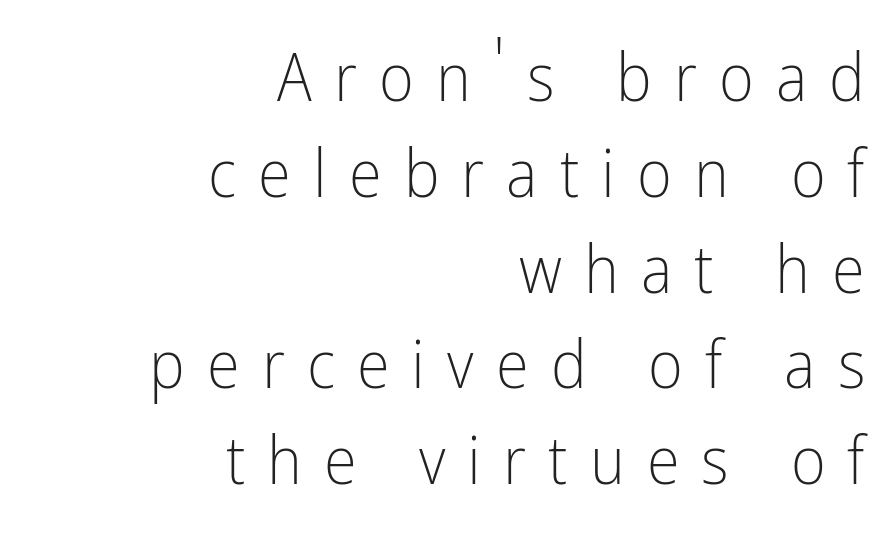
The image shows 67 px light, condensed sans-serif type, upright; set right-aligned, normal line spacing (1.43x), unusually wide letter spacing (+0.33 em), not underlined; low stroke contrast and a medium x-height.
